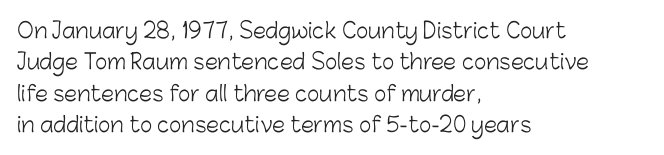
The image shows 21 px text type, upright; set left-aligned, normal line spacing (1.49x), normal letter spacing, not underlined.
